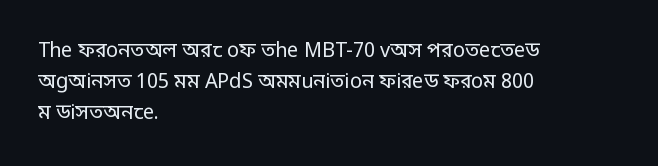
The face looks like a standard text weight, possibly lighter. The type is set solid horizontally, with unmodified tracking. The lettering stays uniformly vertical, giving the passage a roman look. Leading: standard. Casual observation: everything's shoved over to the left.
